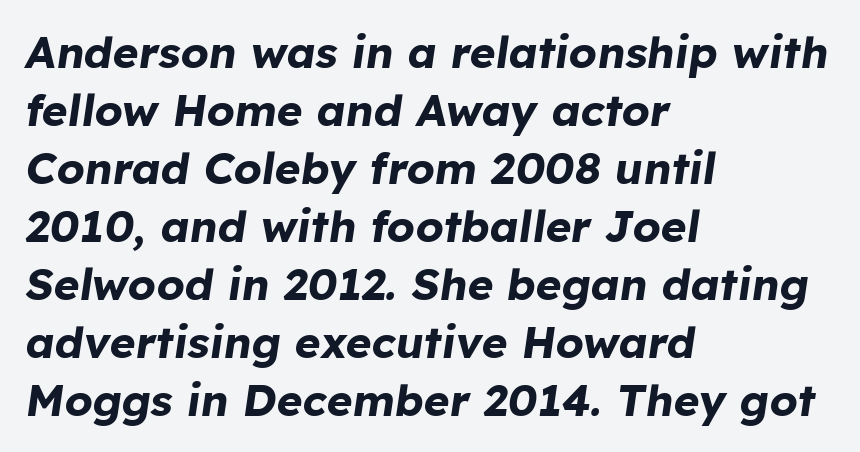
Q: Is the text bold? A: Yes.
Q: Is the text italic (slanted)? A: Yes, it leans right by about 8 degrees.
Q: Is the text underlined? A: No.
Q: How is the paragraph aligned? A: Left-aligned.
Q: Is the spacing between letters normal or unusually wide? A: Normal.
Q: Is the spacing between lines tight, normal or loose? A: Normal.
Q: Width (condensed, normal, or wide)? A: Normal.
Q: Stroke contrast? A: Low.
Q: x-height? A: Medium.
Q: Monospaced? A: No.
